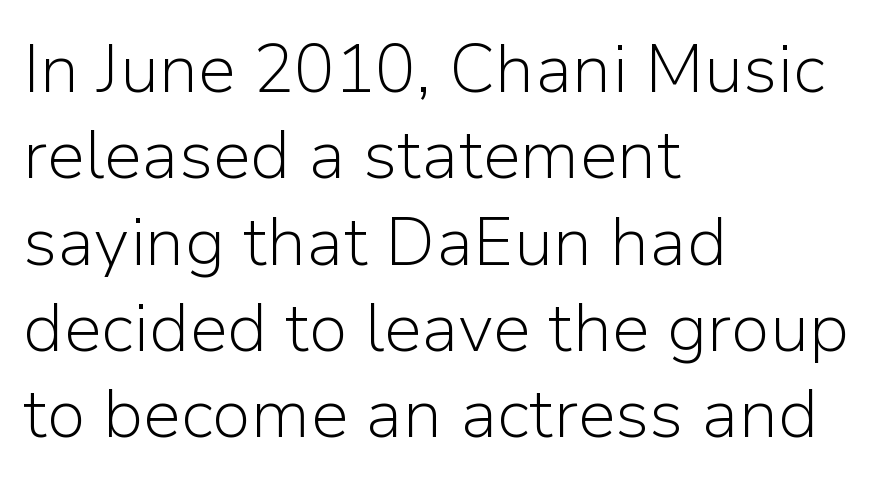
The image shows 68 px light sans-serif type, upright; set left-aligned, normal line spacing (1.27x), normal letter spacing, not underlined; low stroke contrast and a medium x-height.
